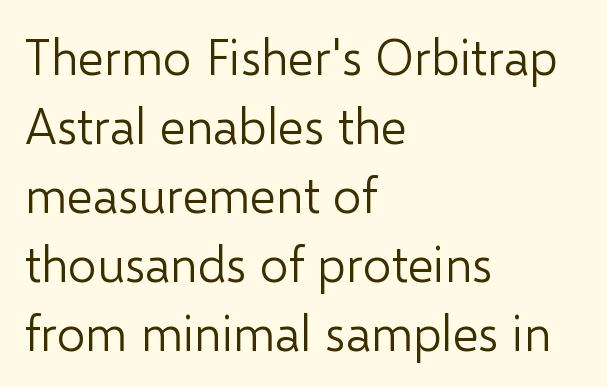
Line beginnings align vertically; line endings do not. Upright lettering throughout. Successive baselines arrive at the customary interval. This sample uses plain, unmodified letter spacing.
